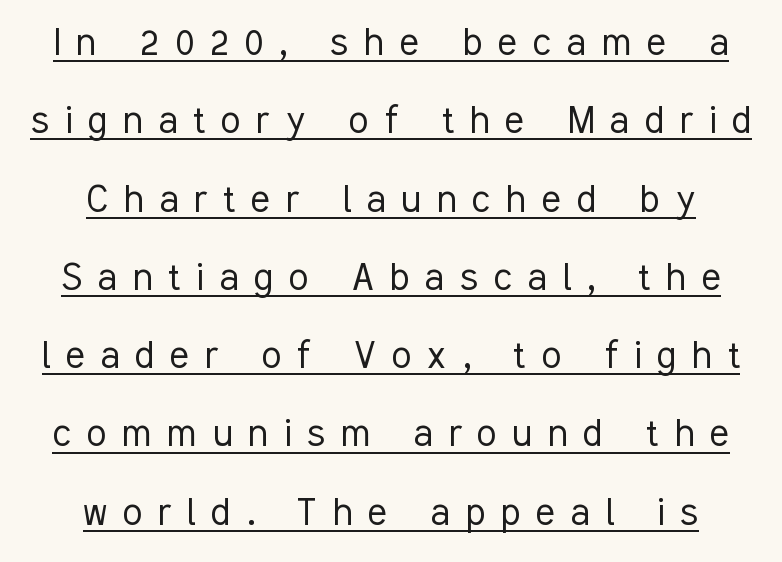
Q: Is the text bold? A: No.
Q: Is the text italic (slanted)? A: No, it is upright.
Q: Is the typeface a serif or a sans-serif typeface? A: Sans-serif.
Q: Is the text underlined? A: Yes.
Q: How is the paragraph aligned? A: Centered.
Q: Is the spacing between letters normal or unusually wide? A: Unusually wide.
Q: Width (condensed, normal, or wide)? A: Condensed.
Q: Stroke contrast? A: Low.
Q: x-height? A: Medium.
Q: Monospaced? A: No.
